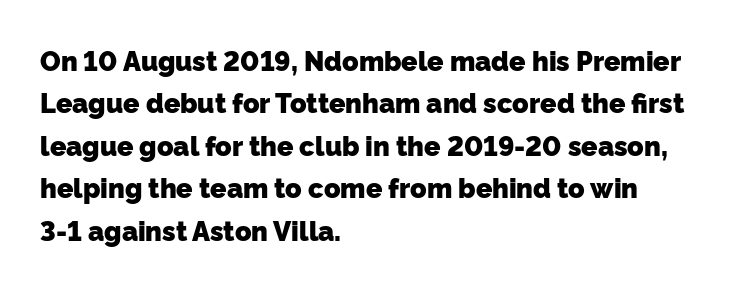
Q: Is the text bold? A: Yes.
Q: Is the text underlined? A: No.
Q: How is the paragraph aligned? A: Left-aligned.
Q: Is the spacing between letters normal or unusually wide? A: Normal.
Q: Is the spacing between lines tight, normal or loose? A: Normal.
